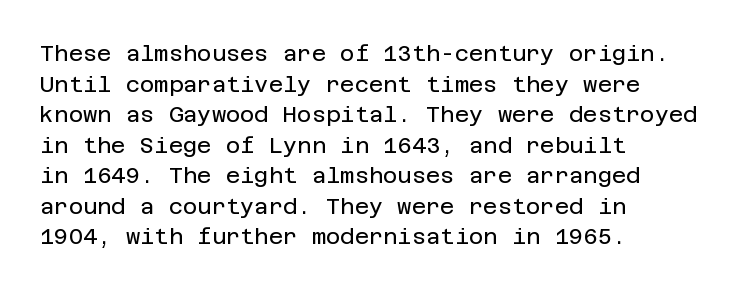
{"italic": "no", "bold": "no", "underline": "no", "align": "left", "line_spacing": "normal", "line_spacing_ratio": 1.39, "letter_spacing": "normal", "letter_spacing_em": 0.0, "glyph_px": 22}
